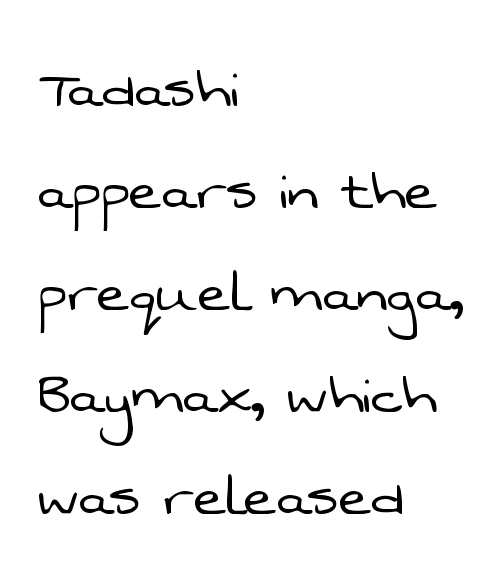
The image shows 69 px light sans-serif type; set left-aligned, normal line spacing (1.48x), normal letter spacing, not underlined; low stroke contrast and a medium x-height.
